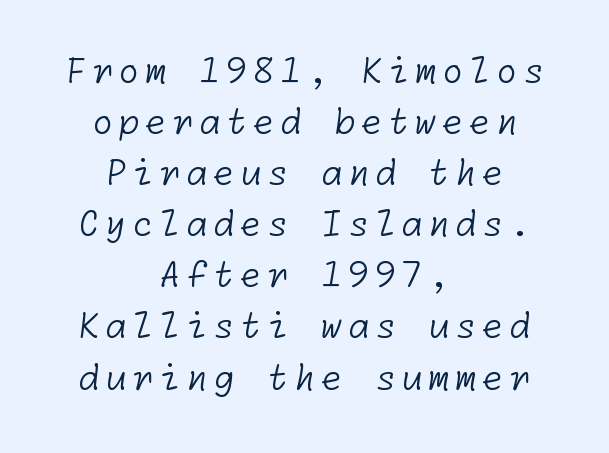
Q: Is the text bold? A: No.
Q: Is the typeface a serif or a sans-serif typeface? A: Sans-serif.
Q: Is the text underlined? A: No.
Q: How is the paragraph aligned? A: Centered.
Q: Is the spacing between lines tight, normal or loose? A: Normal.
Q: Width (condensed, normal, or wide)? A: Normal.
Q: Stroke contrast? A: Low.
Q: x-height? A: Medium.
